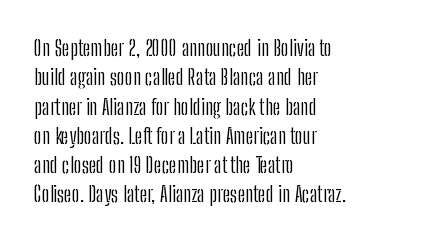
Q: Is the text bold? A: No.
Q: Is the text italic (slanted)? A: No, it is upright.
Q: Is the text underlined? A: No.
Q: How is the paragraph aligned? A: Left-aligned.
Q: Is the spacing between letters normal or unusually wide? A: Normal.
Q: Is the spacing between lines tight, normal or loose? A: Normal.
